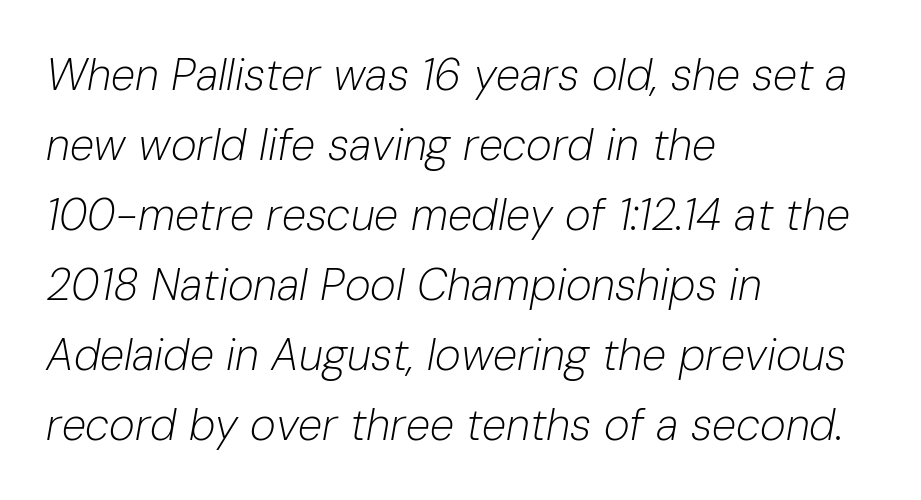
The passage shown is typed in a proportional face where columns would drift. If you drew a line through each stem, it would be angled. Clear beneath every line of the passage. A typesetter would call this zero additional tracking.
